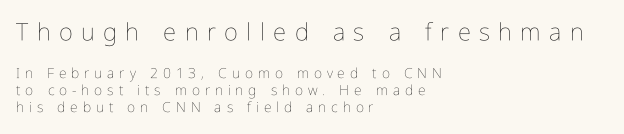
{"italic": "no", "bold": "no", "underline": "no", "align": "left", "line_spacing_ratio": 1.2, "letter_spacing": "wide", "letter_spacing_em": 0.35, "larger_block": "first", "size_ratio": 1.71, "glyph_px": 24}
